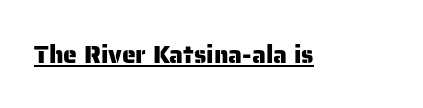
Q: Is the text italic (slanted)? A: No, it is upright.
Q: Is the text underlined? A: Yes.
Q: Is the spacing between letters normal or unusually wide? A: Normal.
